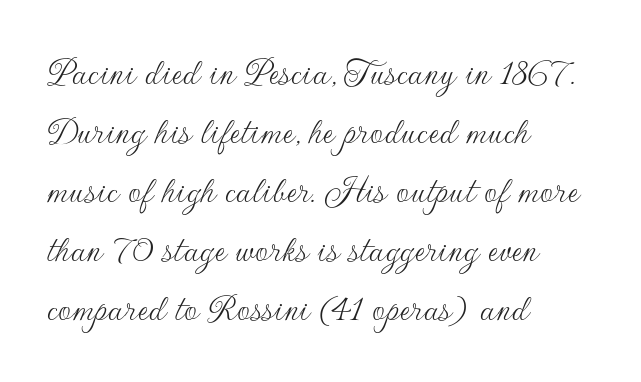
{"serif": "no", "bold": "no", "weight": "thin", "width": "normal", "stroke_contrast": "low", "x_height": "small", "monospaced": "no", "underline": "no", "align": "left", "line_spacing": "normal", "line_spacing_ratio": 1.44, "letter_spacing": "normal", "letter_spacing_em": 0.0, "glyph_px": 41}
